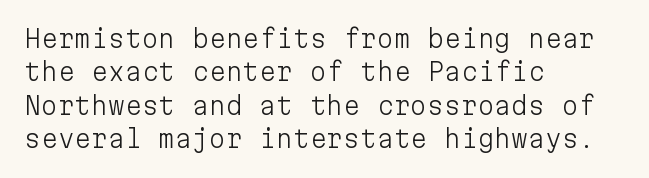
The letterforms sit at book weight or below. Posture: straight, roman, zero tilt. Tracking value appears to be zero — textbook default spacing. The passage shown stacks its lines at a standard gap. Is the block centered? No — it sits flush against the left margin. The foot of each line stays bare and open.
